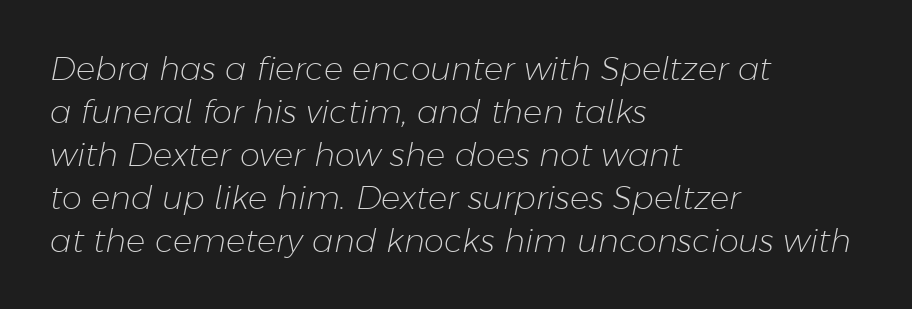
Words float on clear page, feet unadorned. The designer left line spacing at the default. Looks like regular typesetting: each glyph gets only the width it needs. Each line starts at the same left margin while the right side varies. Nobody touched the tracking dial on this one.
